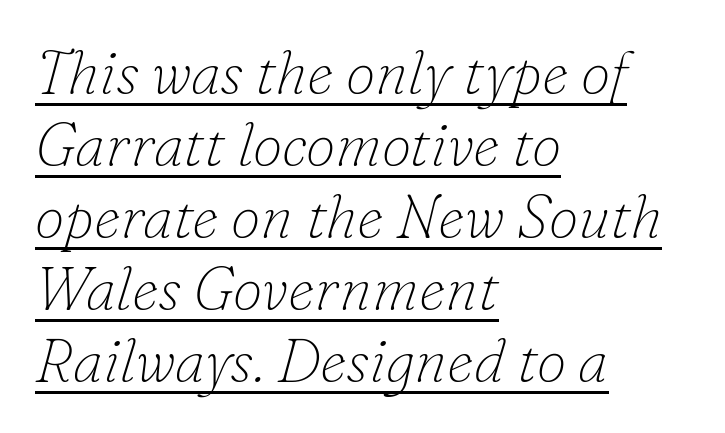
Typographically, this falls in the serif category. The horizontal fit of the characters is conventional and even. The lines are quadded left. Is the stroke heavy? The answer is a plain regular-or-lighter. Would a proofreader flag this as italicized? Yes. Every word sits above its own underline.
